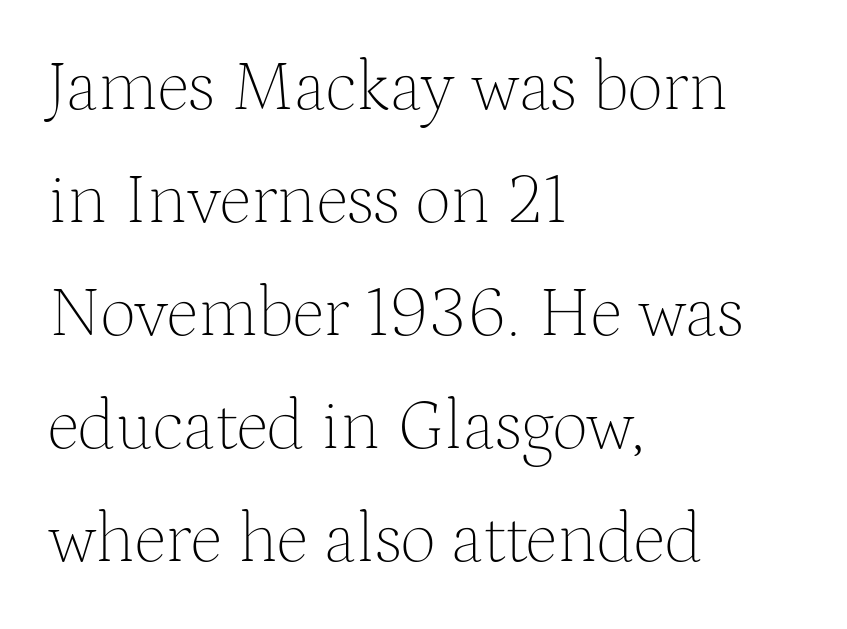
{"serif": "yes", "italic": "no", "bold": "no", "weight": "thin", "width": "normal", "stroke_contrast": "medium", "x_height": "medium", "monospaced": "no", "underline": "no", "align": "left", "line_spacing": "normal", "line_spacing_ratio": 1.59, "letter_spacing": "normal", "letter_spacing_em": 0.0, "glyph_px": 71}
